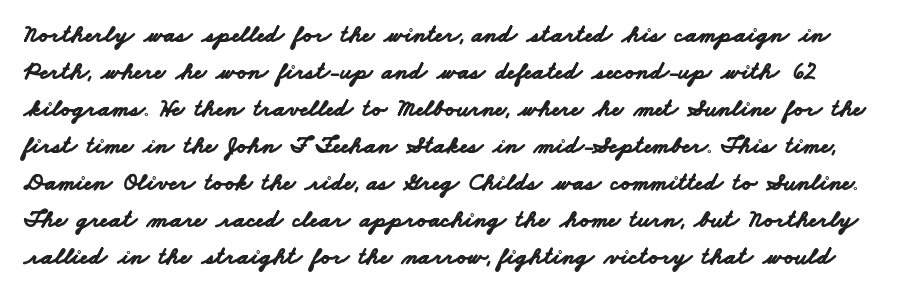
The image shows 25 px bold type; set normal line spacing (1.48x), normal letter spacing, not underlined.
